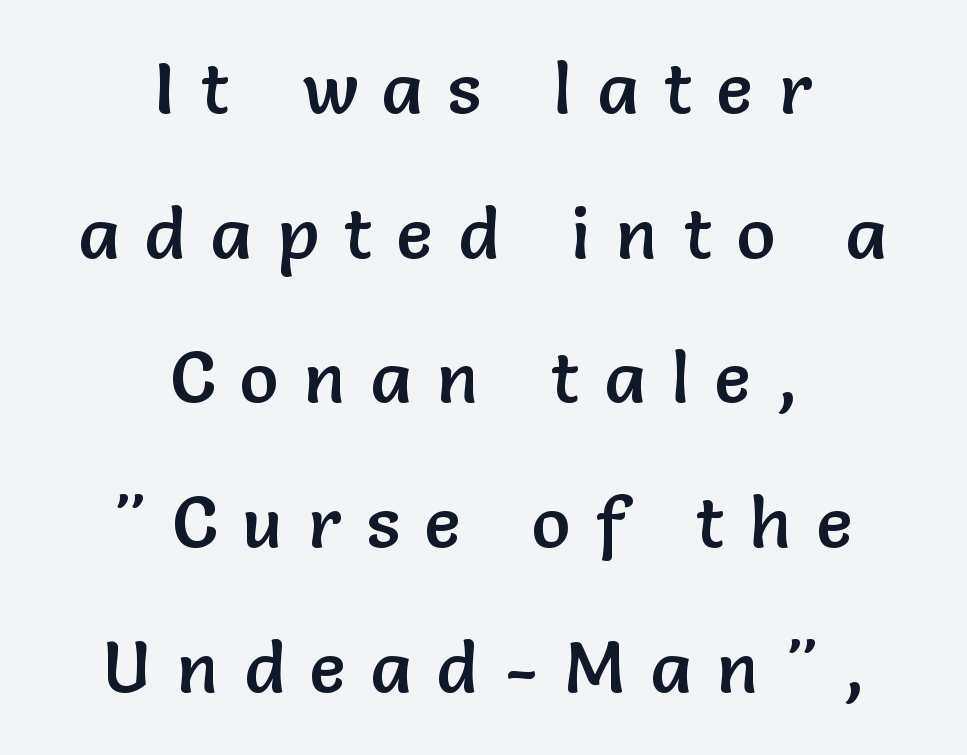
The image shows 72 px sans-serif type, upright; set centered, loose line spacing (2.01x), unusually wide letter spacing (+0.36 em), not underlined; low stroke contrast and a medium x-height.
